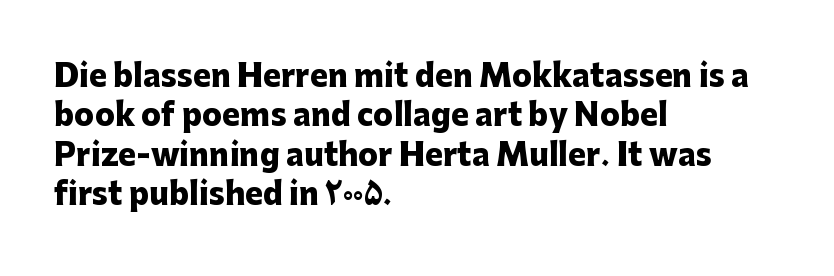
Between one letter and the next there's only the usual sliver of space. The lines sit at an ordinary, default distance from one another. Is the block centered? No — it sits flush against the left margin. Tall strokes in this sample are plumb rather than angled. The strip under each line holds only bare page. This sample has the flowing, uneven cadence of proportional lettering.
